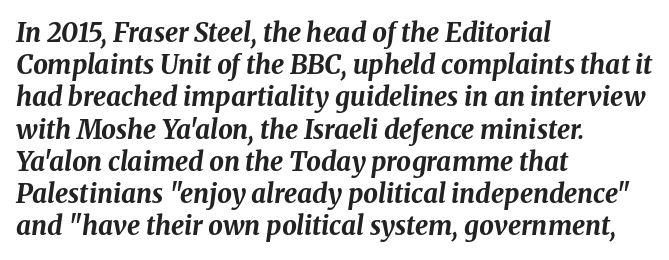
The image shows 26 px bold type, italic (leaning right); set left-aligned, line spacing 1.24x, normal letter spacing, not underlined.
